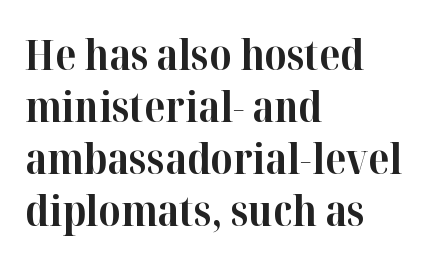
The image shows 42 px bold serif type, upright; set left-aligned, line spacing 1.24x, normal letter spacing, not underlined; high stroke contrast and a medium x-height.
